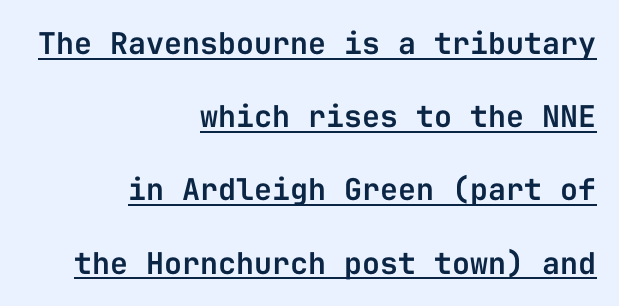
Q: Is the text italic (slanted)? A: No, it is upright.
Q: Is the typeface a serif or a sans-serif typeface? A: Sans-serif.
Q: Is the text underlined? A: Yes.
Q: How is the paragraph aligned? A: Right-aligned.
Q: Is the spacing between letters normal or unusually wide? A: Normal.
Q: Is the spacing between lines tight, normal or loose? A: Loose.
Q: Width (condensed, normal, or wide)? A: Normal.
Q: Stroke contrast? A: Low.
Q: x-height? A: Medium.
Q: Monospaced? A: Yes.
